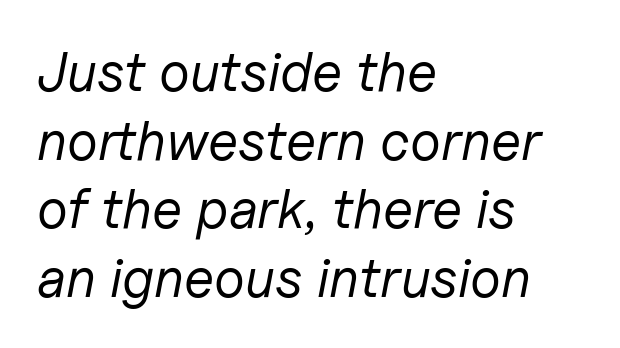
{"italic": "yes", "lean": "right", "slant_degrees": 11, "bold": "no", "weight": "regular", "width": "normal", "stroke_contrast": "low", "x_height": "medium", "monospaced": "no", "underline": "no", "align": "left", "line_spacing": "normal", "line_spacing_ratio": 1.25, "letter_spacing": "normal", "letter_spacing_em": 0.0, "glyph_px": 55}
